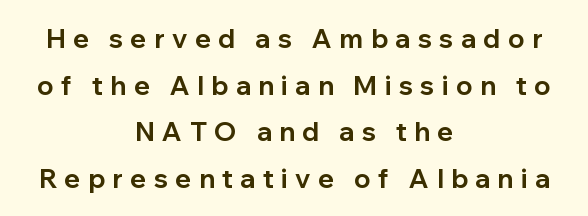
Q: Is the text bold? A: Yes.
Q: Is the text italic (slanted)? A: No, it is upright.
Q: Is the text underlined? A: No.
Q: How is the paragraph aligned? A: Centered.
Q: Is the spacing between letters normal or unusually wide? A: Unusually wide.
